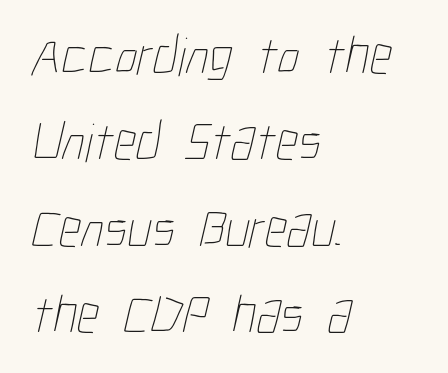
The gap between lines stays unmarked. One-word summary of the alignment: left. The leading is moderate, giving the passage an even texture. Look at the tracking — it's just the regular setting, nothing added.
